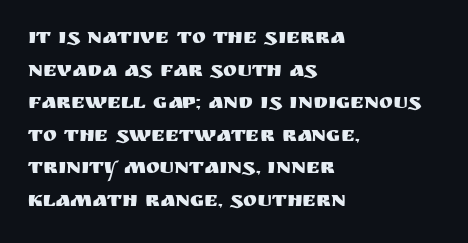
The line-height multiplier appears to be the usual default. Posture: straight, roman, zero tilt. This sample uses plain, unmodified letter spacing. No word sits above an underline.
